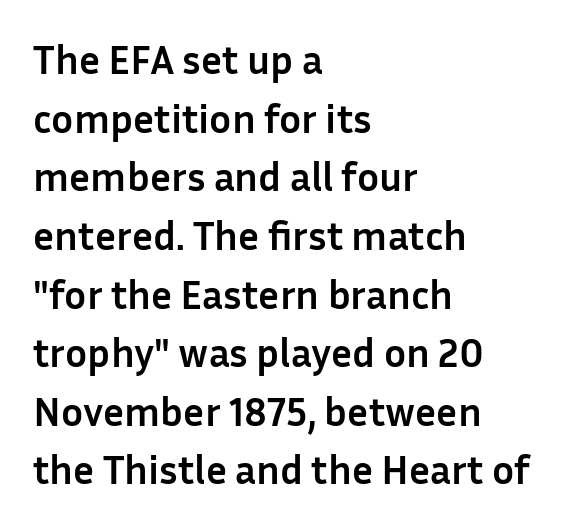
{"serif": "no", "italic": "no", "bold": "yes", "weight": "semibold", "width": "normal", "stroke_contrast": "low", "x_height": "medium", "monospaced": "no", "underline": "no", "align": "left", "line_spacing": "normal", "line_spacing_ratio": 1.43, "letter_spacing": "normal", "letter_spacing_em": 0.0, "glyph_px": 41}
